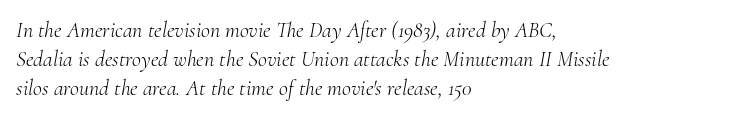
Q: Is the text bold? A: No.
Q: Is the text italic (slanted)? A: Yes, it leans right by about 10 degrees.
Q: Is the text underlined? A: No.
Q: How is the paragraph aligned? A: Left-aligned.
Q: Is the spacing between letters normal or unusually wide? A: Normal.
Q: Is the spacing between lines tight, normal or loose? A: Normal.
